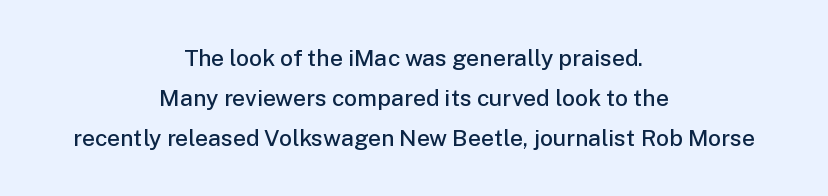
The image shows 23 px text type, upright; set centered, line spacing 1.73x, normal letter spacing, not underlined.
